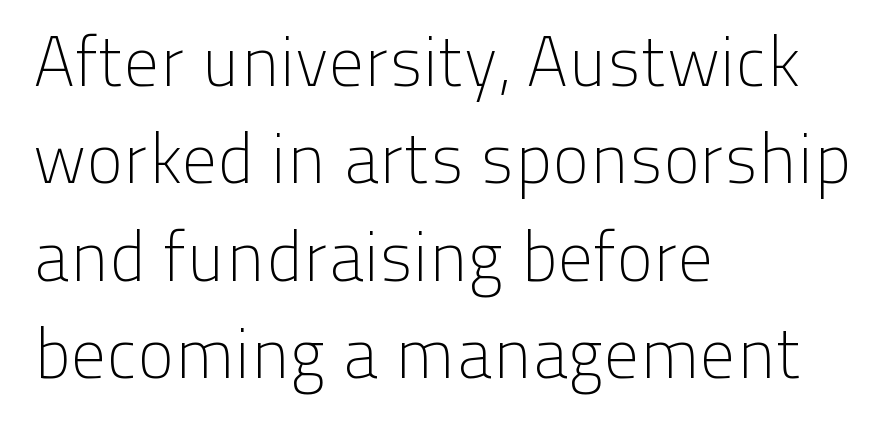
Q: Is the text bold? A: No.
Q: Is the text italic (slanted)? A: No, it is upright.
Q: Is the typeface a serif or a sans-serif typeface? A: Sans-serif.
Q: Is the text underlined? A: No.
Q: How is the paragraph aligned? A: Left-aligned.
Q: Is the spacing between letters normal or unusually wide? A: Normal.
Q: Is the spacing between lines tight, normal or loose? A: Normal.
Q: Width (condensed, normal, or wide)? A: Normal.
Q: Stroke contrast? A: Low.
Q: x-height? A: Medium.
Q: Monospaced? A: No.
